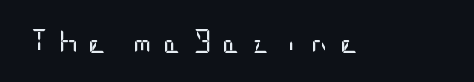
The image shows 24 px text type, upright; set unusually wide letter spacing (+0.42 em), not underlined.
